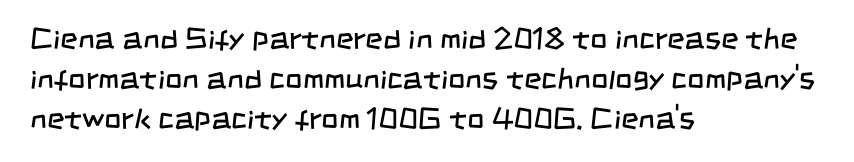
Proportional: the letters do not fall into vertical columns. Regular leading. Ink coverage per letter is moderate at most. Letterform terminals end flat and unadorned throughout the passage. One-word summary of the alignment: left. The baseline area is clear.
